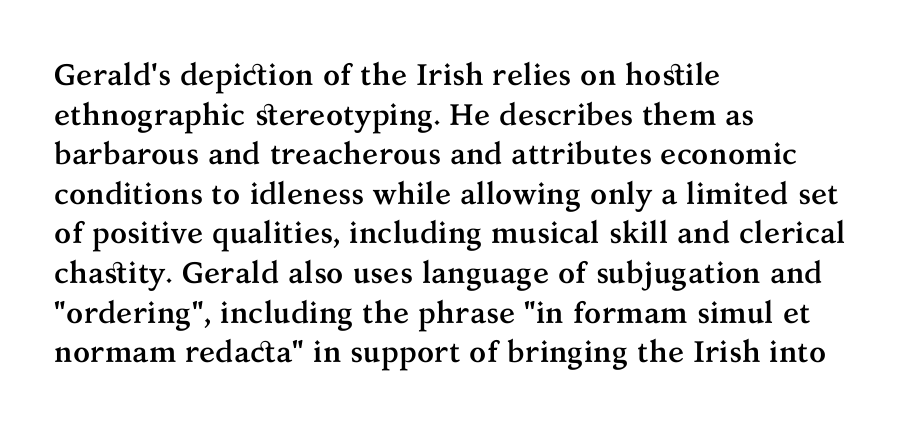
How heavy is the stroke? Heavy — this is a bold. Is the block centered? No — it sits flush against the left margin. The letters stand upright; this is a roman face. Plain, unruled lines of type.
